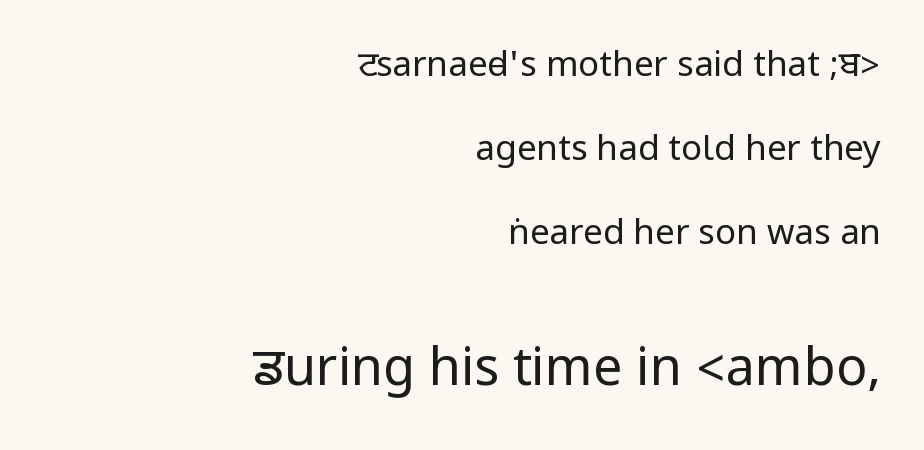
Teacher's note: observe the even right margin — that is flush-right alignment. Check the space under the baseline: it is left empty. The letters look calm and open, with moderate or lighter stems. Reading top to bottom, the characters get bigger at the block break.
